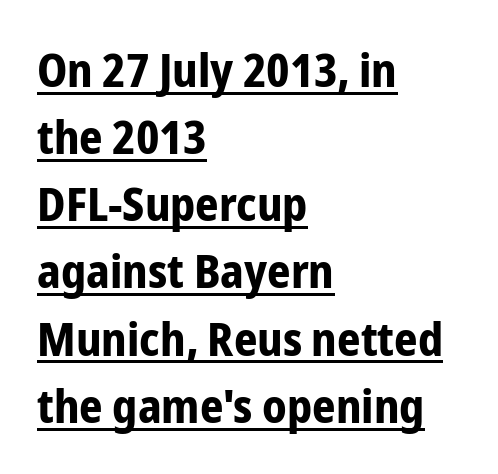
A dark, heavy texture on the line: the type is bold. Font category for this specimen: sans-serif. These lines were composed using upright roman letters. The rendering uses natural spacing where letterforms have individual widths. Check the space under the baseline: a stroke is drawn there.
